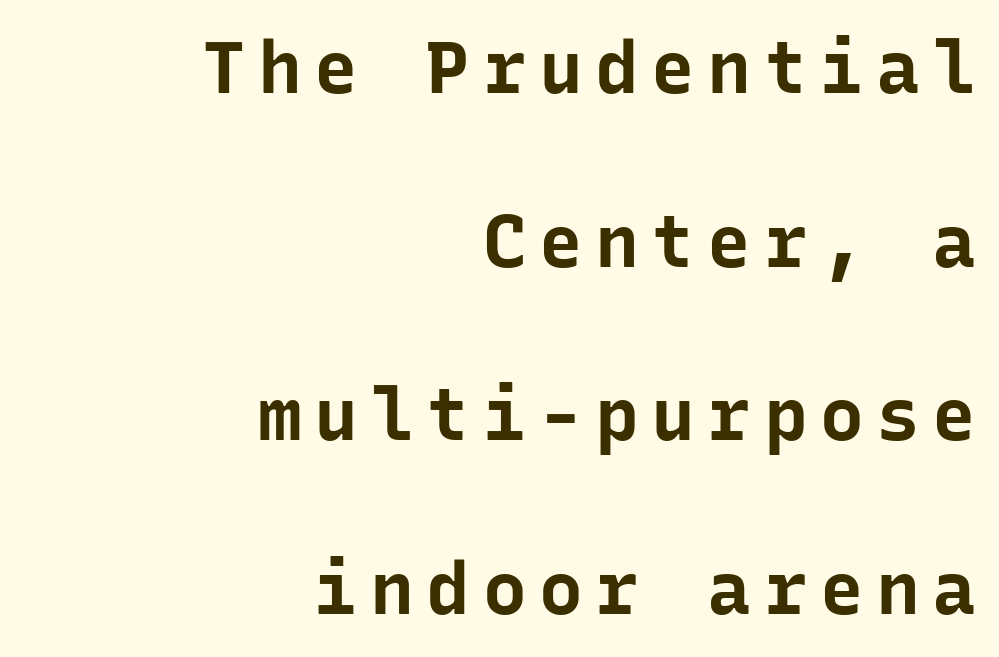
Q: Is the text bold? A: Yes.
Q: Is the text italic (slanted)? A: No, it is upright.
Q: Is the typeface a serif or a sans-serif typeface? A: Sans-serif.
Q: Is the text underlined? A: No.
Q: How is the paragraph aligned? A: Right-aligned.
Q: Is the spacing between lines tight, normal or loose? A: Loose.
Q: Width (condensed, normal, or wide)? A: Normal.
Q: Stroke contrast? A: Low.
Q: x-height? A: Medium.
Q: Monospaced? A: Yes.
